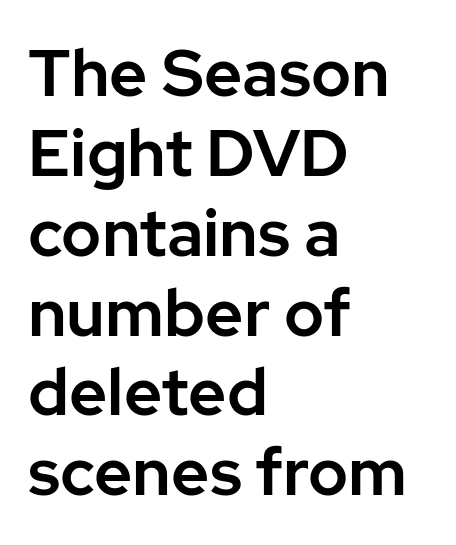
Q: Is the text italic (slanted)? A: No, it is upright.
Q: Is the typeface a serif or a sans-serif typeface? A: Sans-serif.
Q: Is the text underlined? A: No.
Q: How is the paragraph aligned? A: Left-aligned.
Q: Is the spacing between letters normal or unusually wide? A: Normal.
Q: Width (condensed, normal, or wide)? A: Normal.
Q: Stroke contrast? A: Low.
Q: x-height? A: Medium.
Q: Monospaced? A: No.
